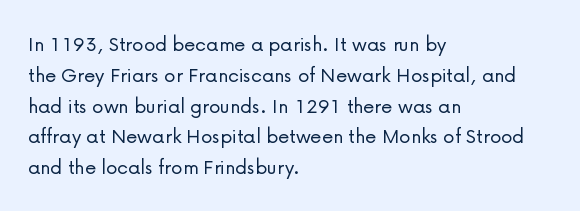
{"italic": "no", "bold": "no", "underline": "no", "align": "left", "line_spacing": "normal", "line_spacing_ratio": 1.34, "letter_spacing": "normal", "letter_spacing_em": 0.0, "glyph_px": 23}
